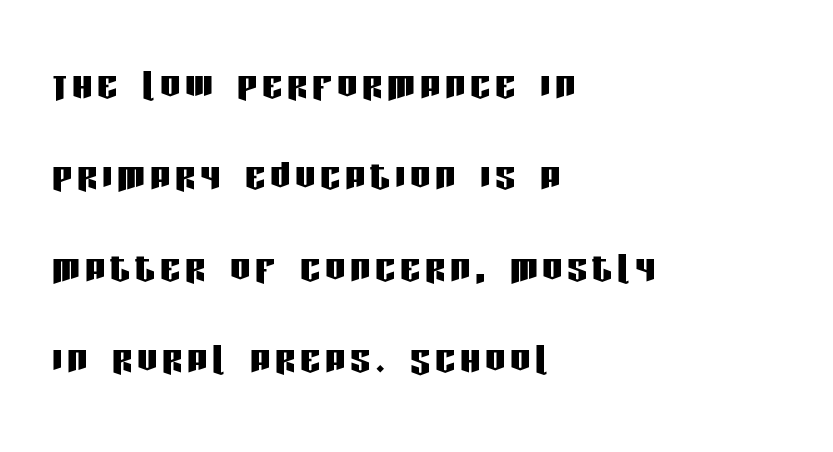
The passage shown is typeset with a sans-serif family. No word sits above an underline. The rendering anchors every line to the left-hand side. Do the letters lean? They stand straight. Proportional: the letters do not fall into vertical columns.
